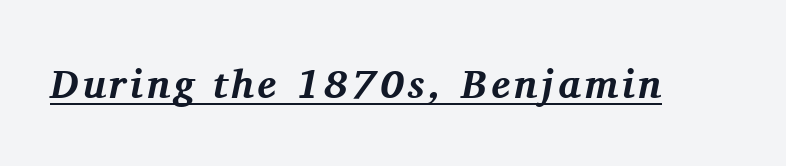
The rendered words wear a rule along their underside. The font is running at its bold setting. Proportional: the letters do not fall into vertical columns. I'd call this a serif setting — the letters wear small feet. Posture: slanted.
